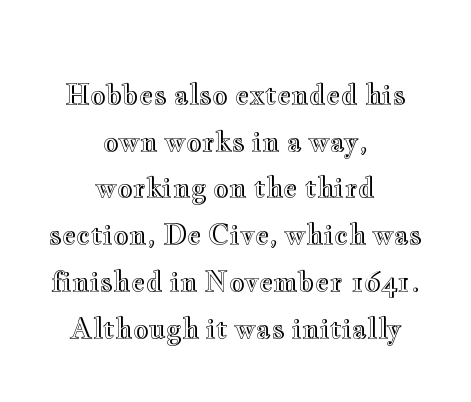
The image shows 27 px text type, upright; set centered, line spacing 1.73x, normal letter spacing, not underlined.
